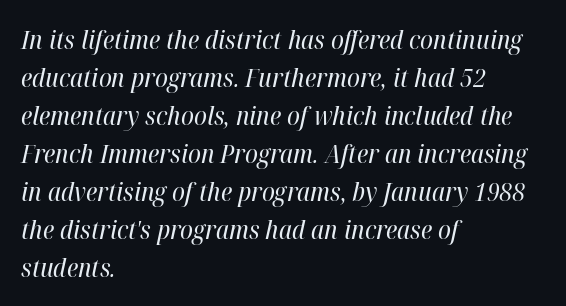
The image shows 26 px text type, italic (leaning right); set left-aligned, normal line spacing (1.46x), normal letter spacing, not underlined.
